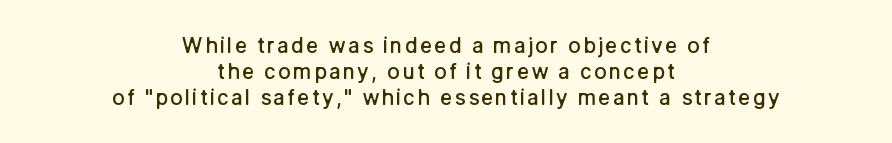
The gap between lines stays unmarked. Students, this is semibold: more ink than regular, less than bold. Does the lettering tilt? It doesn't — this is upright. A centered setting, common on invitations and titles, is used for this passage.
